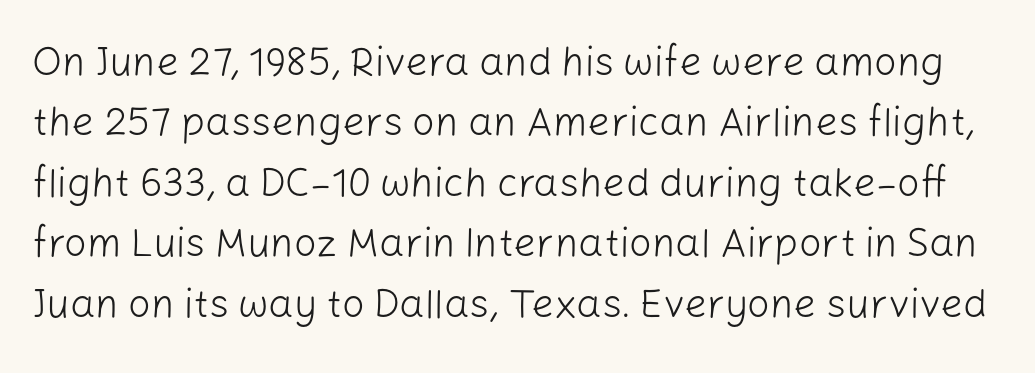
Heft: none added — not bold. Serif or sans? Sans — the stroke terminals are bare. Each letter keeps its own natural width here, so spacing adapts to shape. A roman cut, with each character standing at attention.
